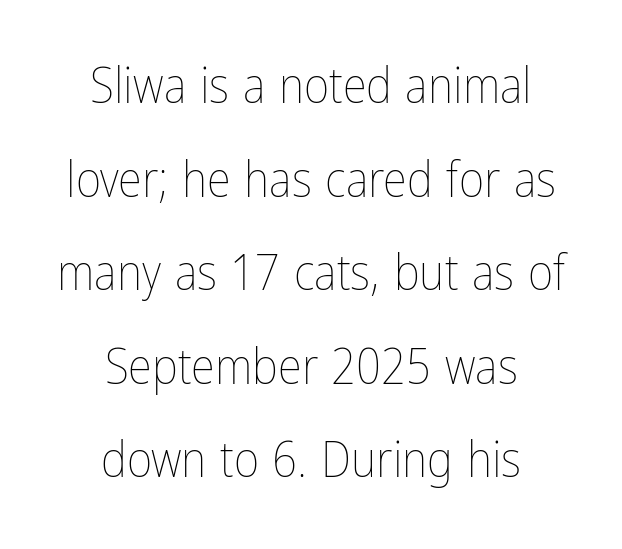
{"italic": "no", "bold": "no", "weight": "thin", "width": "condensed", "stroke_contrast": "low", "x_height": "medium", "monospaced": "no", "underline": "no", "align": "center", "line_spacing": "loose", "line_spacing_ratio": 1.91, "letter_spacing": "normal", "letter_spacing_em": 0.0, "glyph_px": 49}
